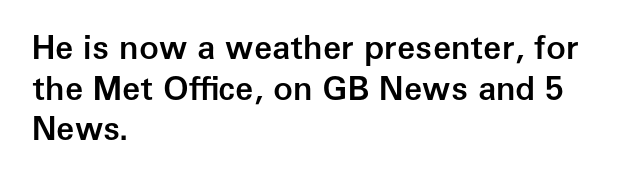
The image shows 33 px semibold sans-serif type, upright; set left-aligned, line spacing 1.23x, normal letter spacing, not underlined; low stroke contrast and a medium x-height.
